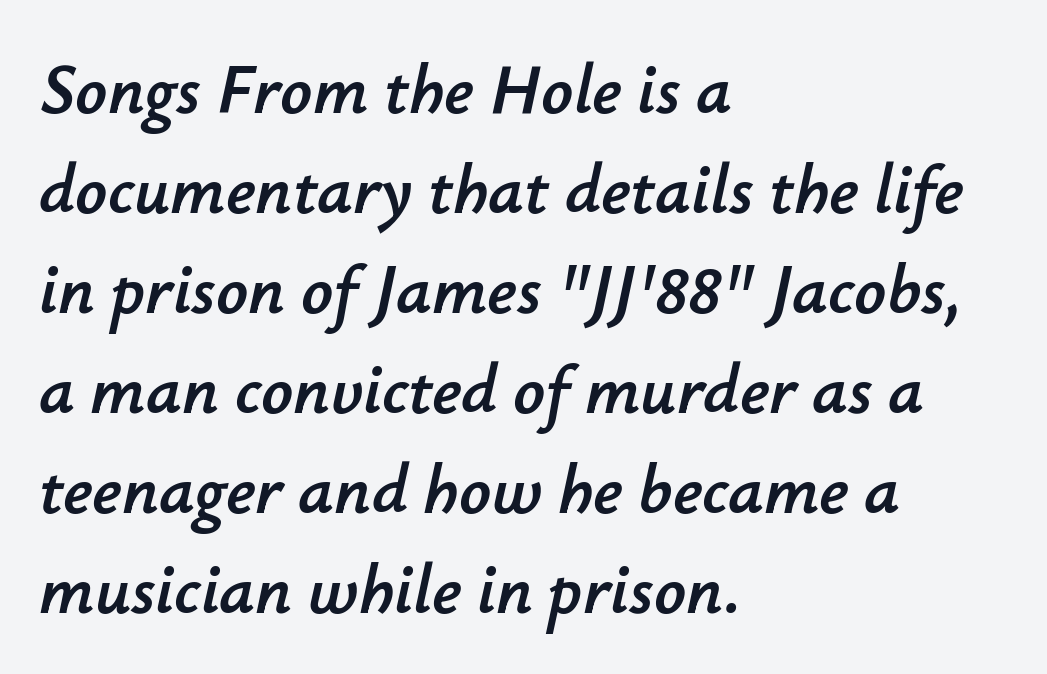
{"italic": "yes", "lean": "right", "slant_degrees": 12, "width": "normal", "stroke_contrast": "low", "x_height": "small", "monospaced": "no", "underline": "no", "align": "left", "line_spacing": "normal", "line_spacing_ratio": 1.43, "letter_spacing": "normal", "letter_spacing_em": 0.0, "glyph_px": 70}
